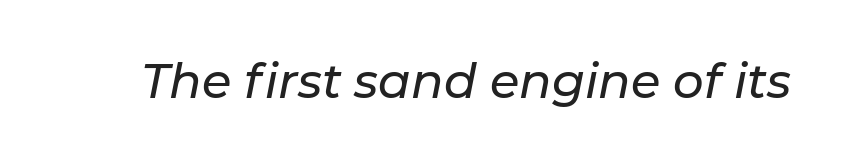
The image shows 48 px text type, italic (leaning right); set normal letter spacing, not underlined; low stroke contrast and a medium x-height.
